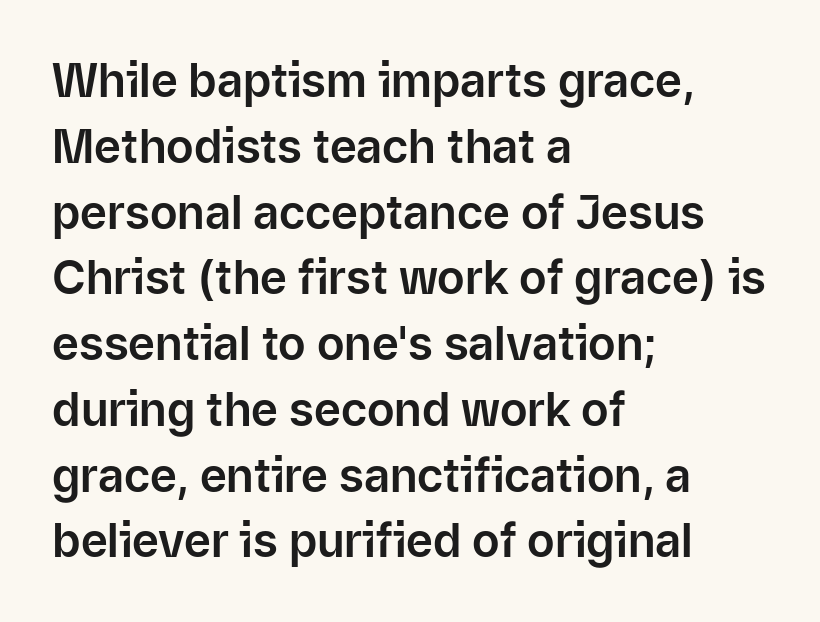
Q: Is the text italic (slanted)? A: No, it is upright.
Q: Is the typeface a serif or a sans-serif typeface? A: Sans-serif.
Q: Is the text underlined? A: No.
Q: How is the paragraph aligned? A: Left-aligned.
Q: Is the spacing between letters normal or unusually wide? A: Normal.
Q: Is the spacing between lines tight, normal or loose? A: Normal.
Q: Width (condensed, normal, or wide)? A: Normal.
Q: Stroke contrast? A: Low.
Q: x-height? A: Medium.
Q: Monospaced? A: No.
